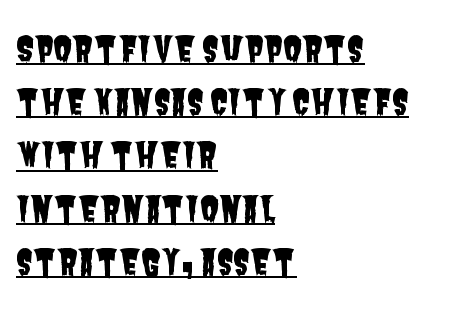
{"serif": "no", "width": "condensed", "stroke_contrast": "low", "x_height": "large", "monospaced": "no", "underline": "yes", "align": "left", "line_spacing": "normal", "line_spacing_ratio": 1.52, "letter_spacing": "normal", "letter_spacing_em": 0.0, "glyph_px": 35}
